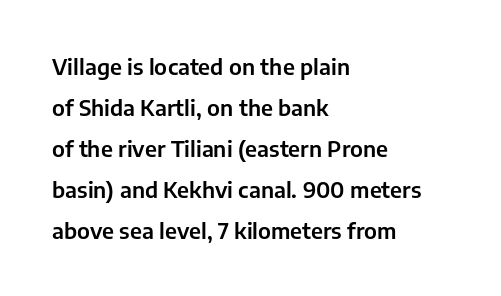
Q: Is the text italic (slanted)? A: No, it is upright.
Q: Is the text underlined? A: No.
Q: How is the paragraph aligned? A: Left-aligned.
Q: Is the spacing between letters normal or unusually wide? A: Normal.
